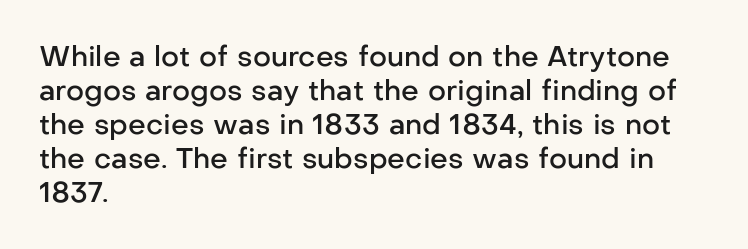
Strokes here are thickened, but only to semibold level. The glyphs in this specimen are sans serif. The rendering uses natural spacing where letterforms have individual widths. A student would call this left alignment; a typographer would say flush left, rag right.
